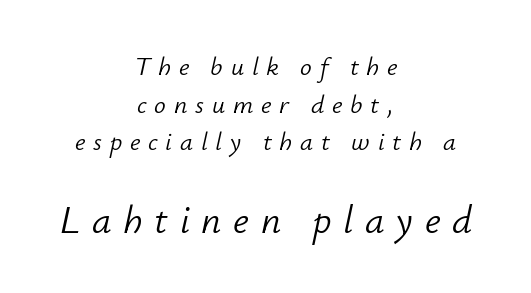
{"italic": "yes", "lean": "right", "slant_degrees": 12, "bold": "no", "weight": "light", "width": "normal", "stroke_contrast": "low", "x_height": "small", "monospaced": "no", "underline": "no", "align": "center", "line_spacing": "normal", "line_spacing_ratio": 1.45, "letter_spacing": "wide", "letter_spacing_em": 0.3, "larger_block": "second", "size_ratio": 1.5, "glyph_px": 39}
